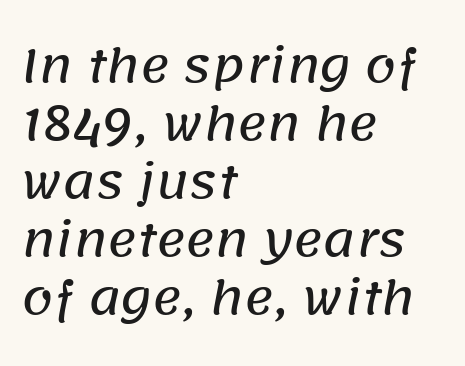
The image shows 45 px sans-serif type; set left-aligned, normal line spacing (1.29x), normal letter spacing, not underlined; low stroke contrast and a large x-height.
